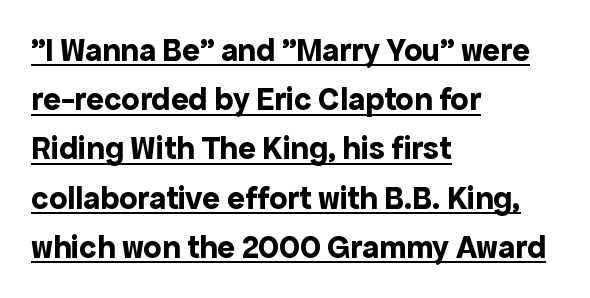
{"serif": "no", "italic": "no", "bold": "yes", "weight": "bold", "width": "normal", "x_height": "medium", "monospaced": "no", "underline": "yes", "align": "left", "line_spacing": "normal", "line_spacing_ratio": 1.49, "letter_spacing": "normal", "letter_spacing_em": 0.0, "glyph_px": 33}
